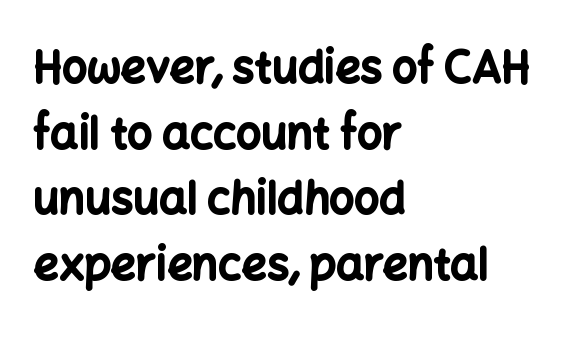
{"serif": "no", "italic": "no", "bold": "yes", "weight": "bold", "width": "normal", "stroke_contrast": "low", "x_height": "medium", "monospaced": "no", "underline": "no", "align": "left", "line_spacing": "normal", "line_spacing_ratio": 1.49, "letter_spacing": "normal", "letter_spacing_em": 0.0, "glyph_px": 44}
